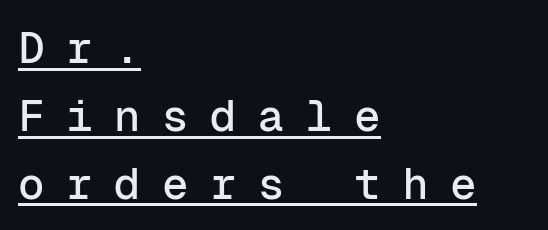
Substantial extra tracking has been applied to these lines. This sample is left-justified, so line endings fall wherever the words run out. In terms of letterform style, serifs are entirely absent. Note the uniform advance width — an 'i' takes as much space as an 'm'.
